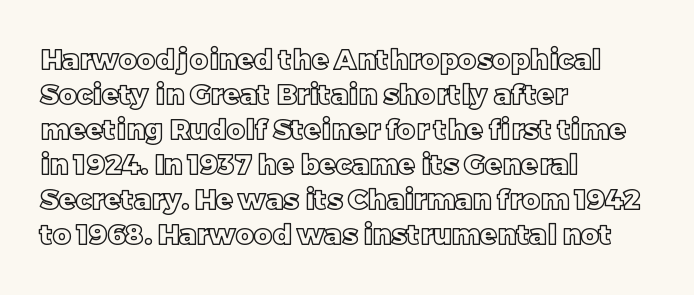
The image shows 28 px text type, upright; set left-aligned, normal line spacing (1.25x), normal letter spacing, not underlined; a large x-height.
